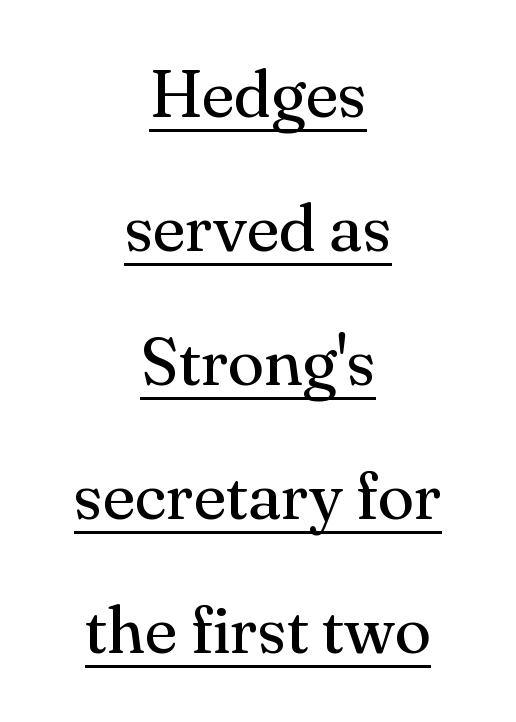
Q: Is the text bold? A: No.
Q: Is the text italic (slanted)? A: No, it is upright.
Q: Is the typeface a serif or a sans-serif typeface? A: Serif.
Q: Is the text underlined? A: Yes.
Q: How is the paragraph aligned? A: Centered.
Q: Is the spacing between letters normal or unusually wide? A: Normal.
Q: Is the spacing between lines tight, normal or loose? A: Loose.
Q: Width (condensed, normal, or wide)? A: Normal.
Q: Stroke contrast? A: Medium.
Q: x-height? A: Small.
Q: Monospaced? A: No.
